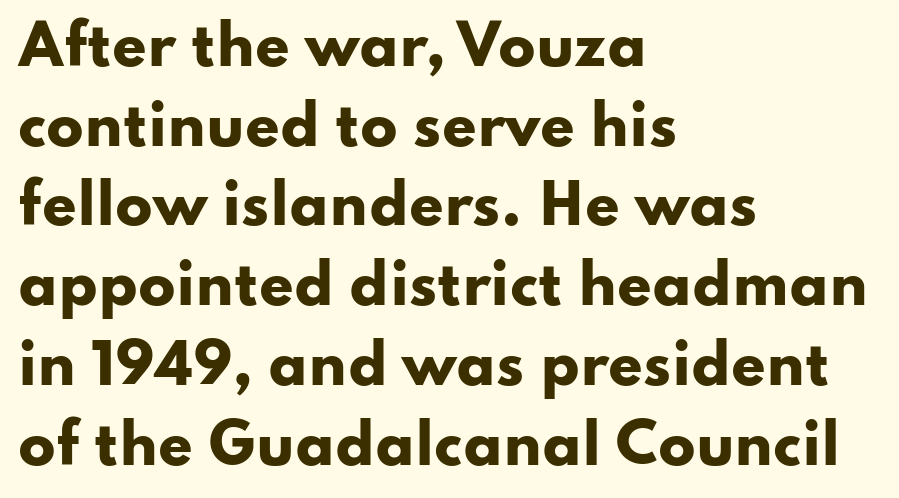
The image shows 55 px heavy, wide sans-serif type, upright; set left-aligned, normal line spacing (1.45x), normal letter spacing, not underlined; low stroke contrast and a small x-height.
